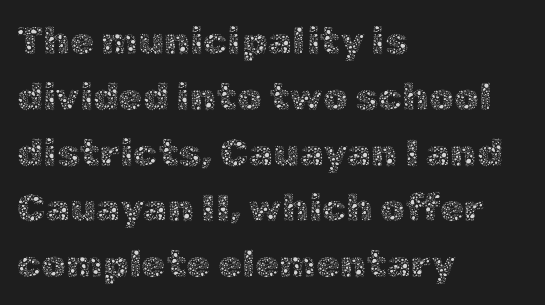
{"italic": "no", "bold": "no", "weight": "thin", "width": "normal", "x_height": "medium", "monospaced": "no", "underline": "no", "align": "left", "line_spacing": "normal", "line_spacing_ratio": 1.43, "letter_spacing": "normal", "letter_spacing_em": 0.0, "glyph_px": 39}
